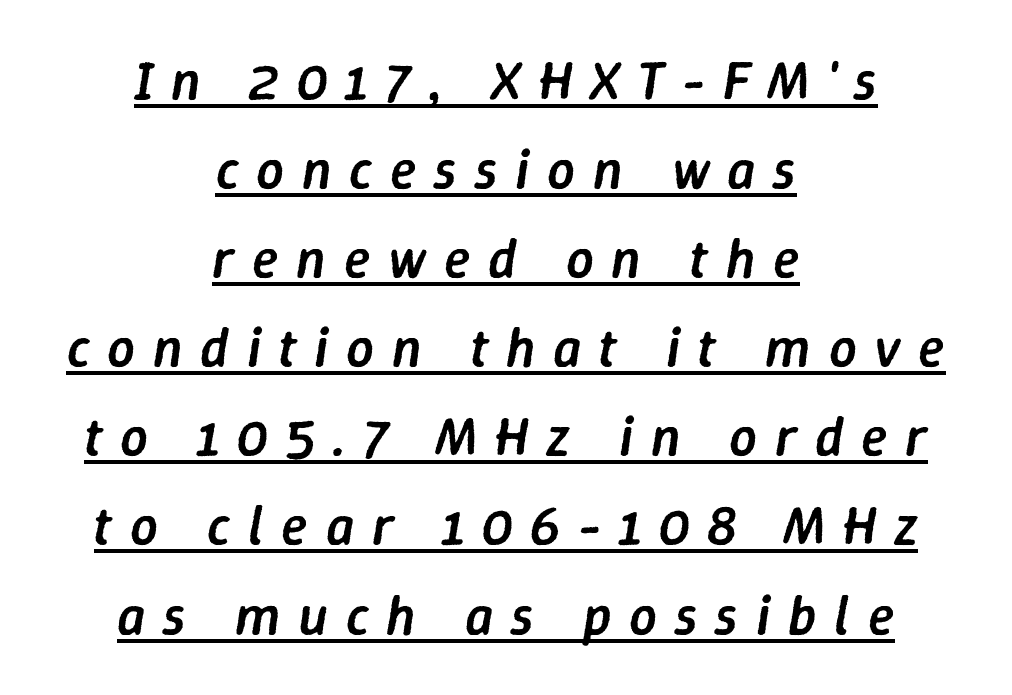
Compared with typical body copy, the letter spacing here is much looser. The font's italic variant was chosen for this text. Spacing verdict: proportional, widths tailored to each character. Caption: lettering with a line underneath. Teacher's note: observe the equal gaps on both sides — that is centered alignment. Reading down the column, the eye jumps a familiar distance to each next line.
